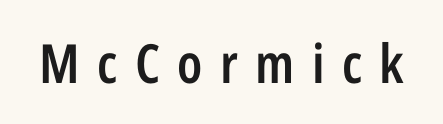
{"serif": "no", "italic": "no", "bold": "semi", "weight": "semibold", "width": "condensed", "stroke_contrast": "low", "x_height": "medium", "monospaced": "no", "underline": "no", "letter_spacing": "wide", "letter_spacing_em": 0.32, "glyph_px": 54}
